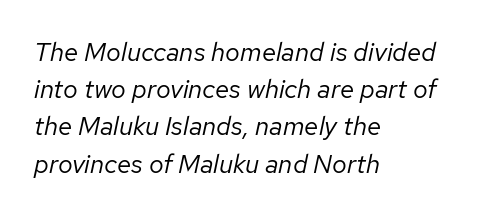
{"italic": "yes", "lean": "right", "slant_degrees": 12, "bold": "no", "underline": "no", "align": "left", "line_spacing": "normal", "line_spacing_ratio": 1.43, "letter_spacing": "normal", "letter_spacing_em": 0.0, "glyph_px": 26}
